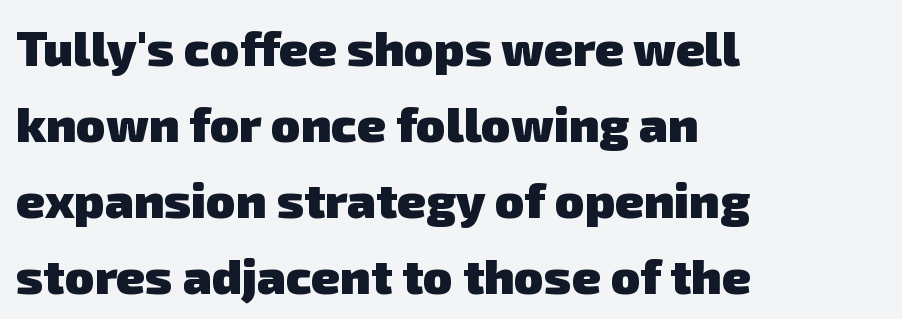
The image shows 49 px heavy sans-serif type; set left-aligned, normal line spacing (1.55x), normal letter spacing, not underlined; low stroke contrast and a medium x-height.
